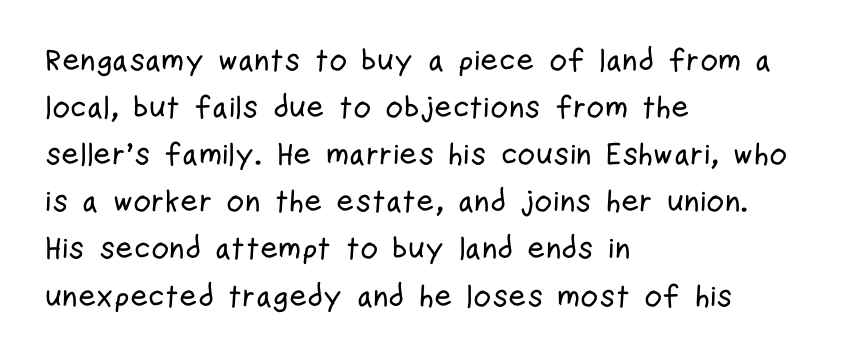
Q: Is the text italic (slanted)? A: No, it is upright.
Q: Is the typeface a serif or a sans-serif typeface? A: Sans-serif.
Q: Is the text underlined? A: No.
Q: How is the paragraph aligned? A: Left-aligned.
Q: Is the spacing between letters normal or unusually wide? A: Normal.
Q: Is the spacing between lines tight, normal or loose? A: Normal.
Q: Width (condensed, normal, or wide)? A: Condensed.
Q: Stroke contrast? A: Low.
Q: x-height? A: Medium.
Q: Monospaced? A: No.
